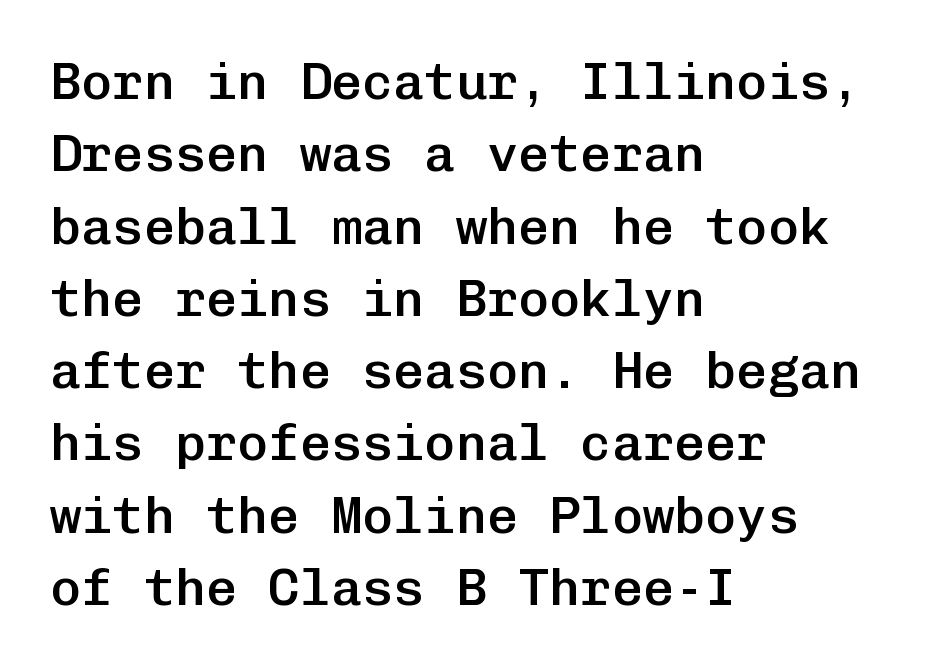
{"serif": "no", "italic": "no", "bold": "semi", "weight": "semibold", "width": "normal", "stroke_contrast": "low", "x_height": "medium", "monospaced": "yes", "underline": "no", "align": "left", "line_spacing": "normal", "line_spacing_ratio": 1.39, "letter_spacing": "normal", "letter_spacing_em": 0.0, "glyph_px": 52}
